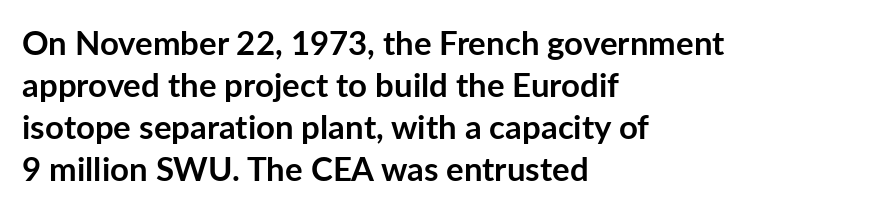
Q: Is the text bold? A: Yes.
Q: Is the text italic (slanted)? A: No, it is upright.
Q: Is the typeface a serif or a sans-serif typeface? A: Sans-serif.
Q: Is the text underlined? A: No.
Q: How is the paragraph aligned? A: Left-aligned.
Q: Is the spacing between letters normal or unusually wide? A: Normal.
Q: Is the spacing between lines tight, normal or loose? A: Normal.
Q: Width (condensed, normal, or wide)? A: Normal.
Q: Stroke contrast? A: Low.
Q: x-height? A: Medium.
Q: Monospaced? A: No.
